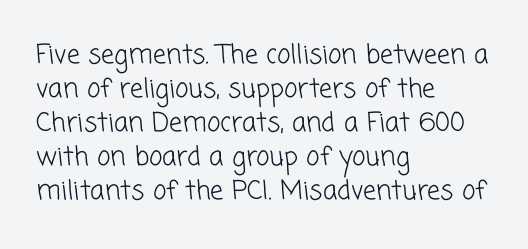
The image shows 26 px text type; set left-aligned, normal line spacing (1.31x), normal letter spacing, not underlined.
